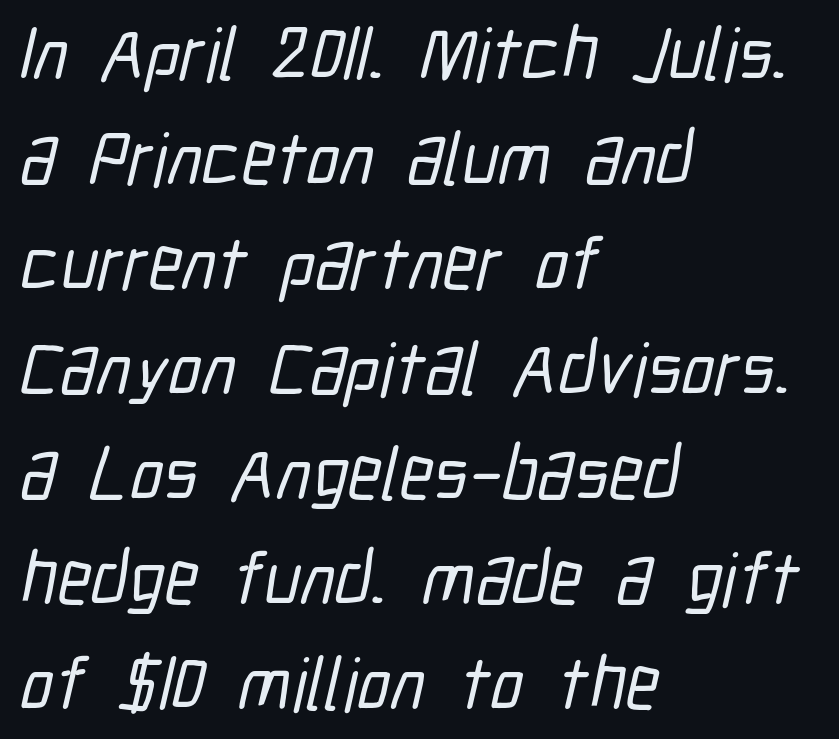
The image shows 75 px condensed sans-serif type; set left-aligned, normal line spacing (1.4x), normal letter spacing, not underlined; low stroke contrast and a medium x-height.
